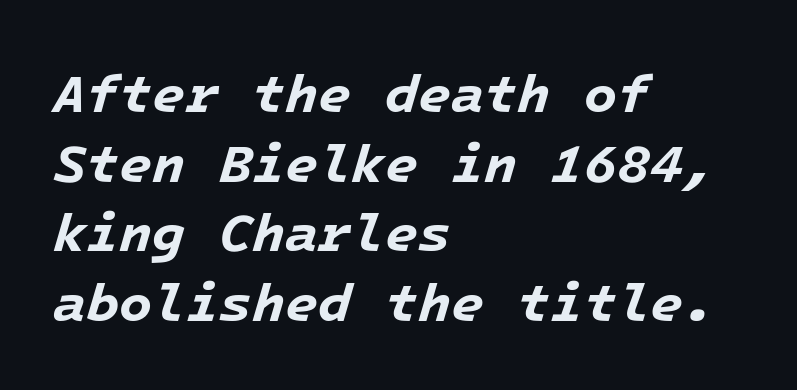
Observe the ordinary spacing: letters are neighbours, not strangers. Line spacing here is normal. Words float on clear page, feet unadorned. Heavy, bold letterforms. Notice how the stems are inclined rather than vertical — that's the hallmark of italics. Typeset ragged right — the left edge is the straight one.
